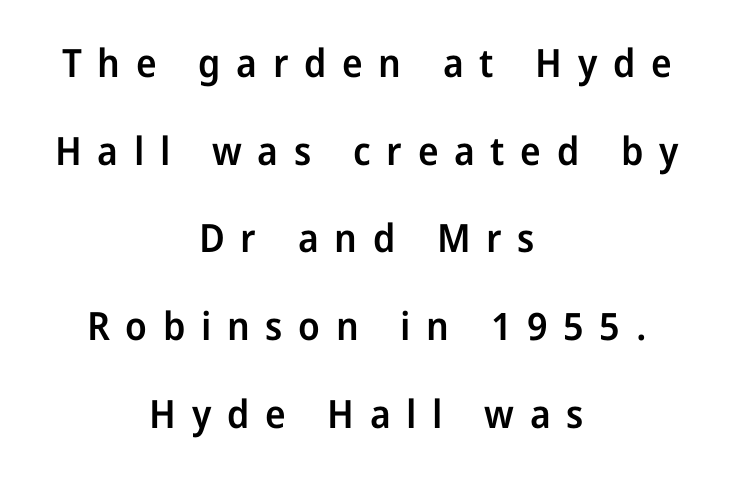
The image shows 39 px semibold sans-serif type, upright; set centered, loose line spacing (2.25x), unusually wide letter spacing (+0.4 em), not underlined; low stroke contrast and a medium x-height.
